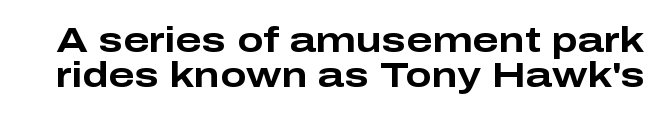
The image shows 35 px bold, wide sans-serif type, upright; set tight line spacing (1.01x), normal letter spacing, not underlined; low stroke contrast and a medium x-height.
